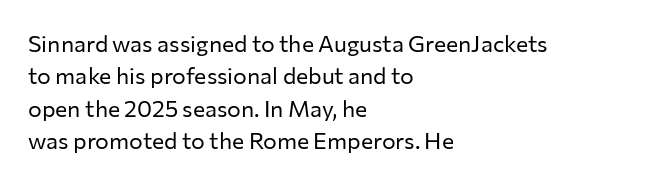
Q: Is the text bold? A: No.
Q: Is the text italic (slanted)? A: No, it is upright.
Q: Is the text underlined? A: No.
Q: How is the paragraph aligned? A: Left-aligned.
Q: Is the spacing between letters normal or unusually wide? A: Normal.
Q: Is the spacing between lines tight, normal or loose? A: Normal.
